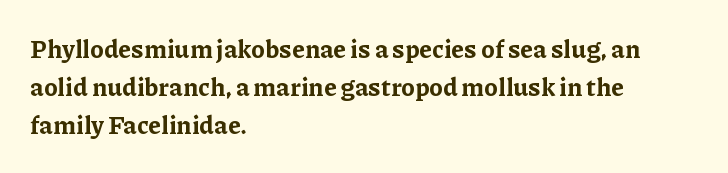
Q: Is the text bold? A: Yes.
Q: Is the text italic (slanted)? A: No, it is upright.
Q: Is the text underlined? A: No.
Q: How is the paragraph aligned? A: Left-aligned.
Q: Is the spacing between letters normal or unusually wide? A: Normal.
Q: Is the spacing between lines tight, normal or loose? A: Normal.
